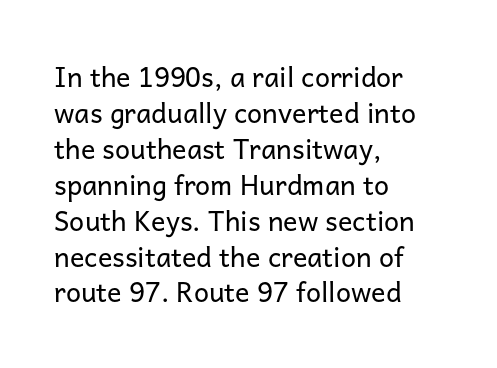
Q: Is the text bold? A: No.
Q: Is the text italic (slanted)? A: No, it is upright.
Q: Is the text underlined? A: No.
Q: How is the paragraph aligned? A: Left-aligned.
Q: Is the spacing between letters normal or unusually wide? A: Normal.
Q: Is the spacing between lines tight, normal or loose? A: Normal.
